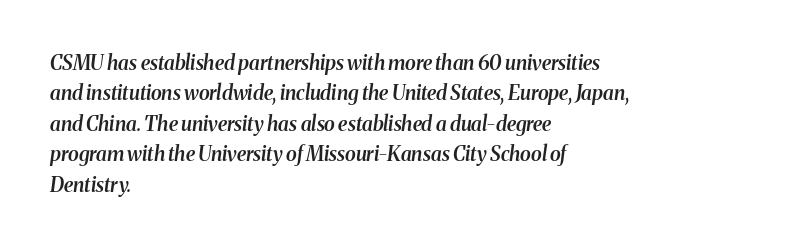
Q: Is the text bold? A: Semi-bold.
Q: Is the text italic (slanted)? A: Yes, it leans right by about 8 degrees.
Q: Is the text underlined? A: No.
Q: How is the paragraph aligned? A: Left-aligned.
Q: Is the spacing between letters normal or unusually wide? A: Normal.
Q: Is the spacing between lines tight, normal or loose? A: Normal.
